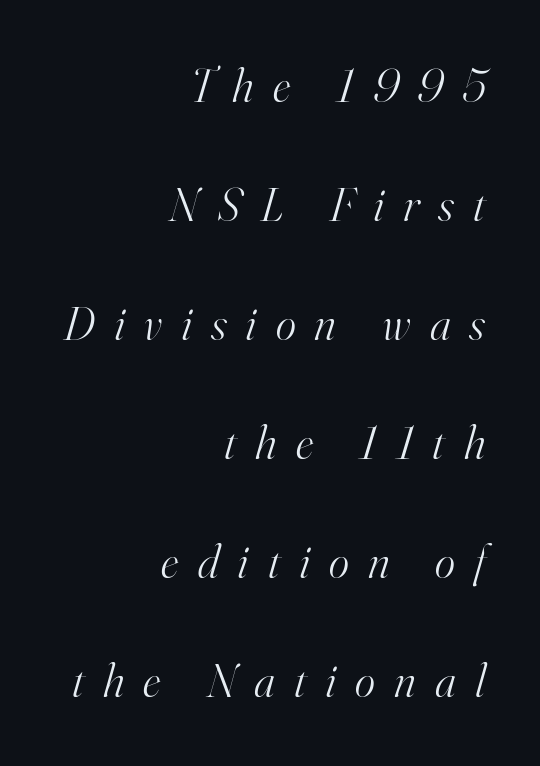
Reading down the block, your eye finds every line finishing at a fixed right position. Stroke terminals: seriffed. The passage shown is not underscored anywhere. Characters follow at a spacing far wider than the type designer built in. This sample trades compactness for vertical openness between lines.
